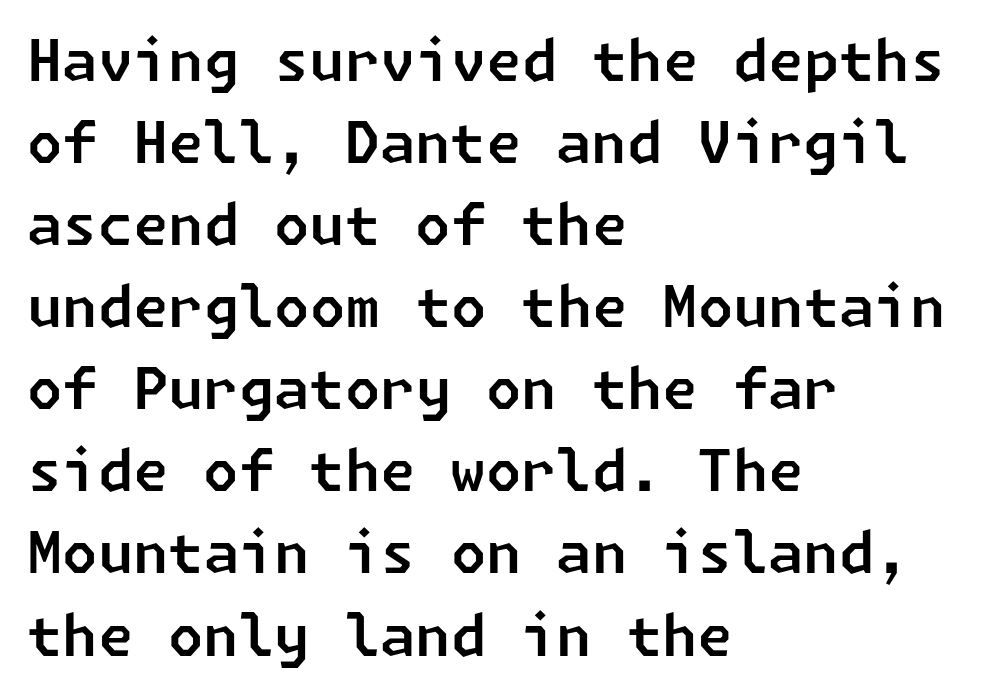
Q: Is the typeface a serif or a sans-serif typeface? A: Sans-serif.
Q: Is the text underlined? A: No.
Q: How is the paragraph aligned? A: Left-aligned.
Q: Is the spacing between letters normal or unusually wide? A: Normal.
Q: Is the spacing between lines tight, normal or loose? A: Normal.
Q: Width (condensed, normal, or wide)? A: Normal.
Q: Stroke contrast? A: Low.
Q: x-height? A: Medium.
